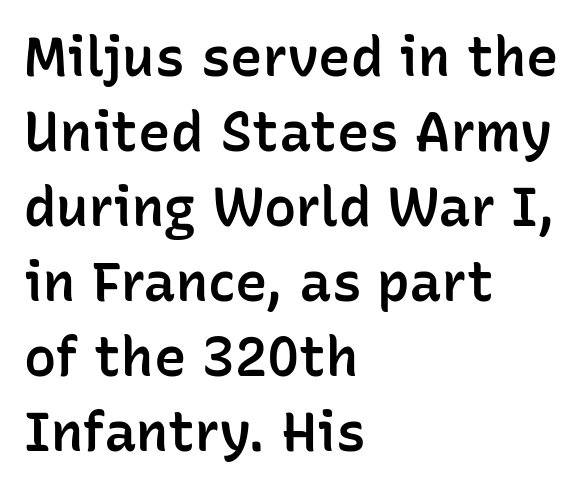
{"serif": "no", "italic": "no", "bold": "semi", "weight": "semibold", "width": "normal", "stroke_contrast": "low", "x_height": "medium", "monospaced": "no", "underline": "no", "align": "left", "line_spacing": "normal", "line_spacing_ratio": 1.39, "letter_spacing": "normal", "letter_spacing_em": 0.0, "glyph_px": 54}
